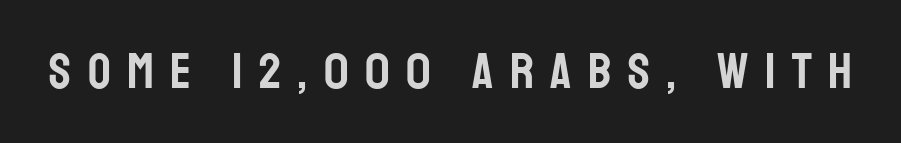
The image shows 50 px condensed sans-serif type, upright; set unusually wide letter spacing (+0.33 em), not underlined; low stroke contrast and a large x-height.
